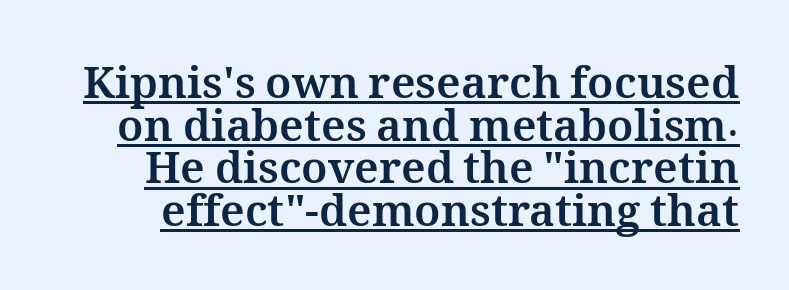
The image shows 44 px bold type, upright; set tight line spacing (0.97x), normal letter spacing, underlined; medium stroke contrast and a medium x-height.
